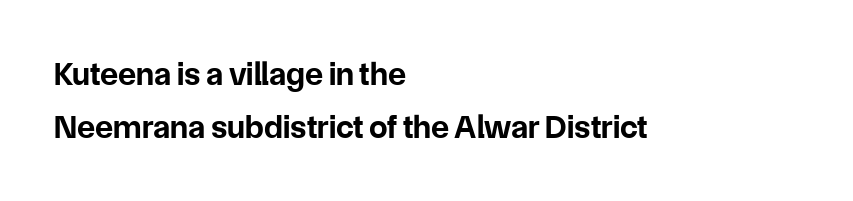
Look at the tracking — it's just the regular setting, nothing added. These lines are rendered in a variable-pitch font. You'd pick this weight for a headline — it's a proper bold. Do the letters lean? They stand straight. Unmarked baselines from the first word to the last. Short and long lines alike share a common starting point at left.
